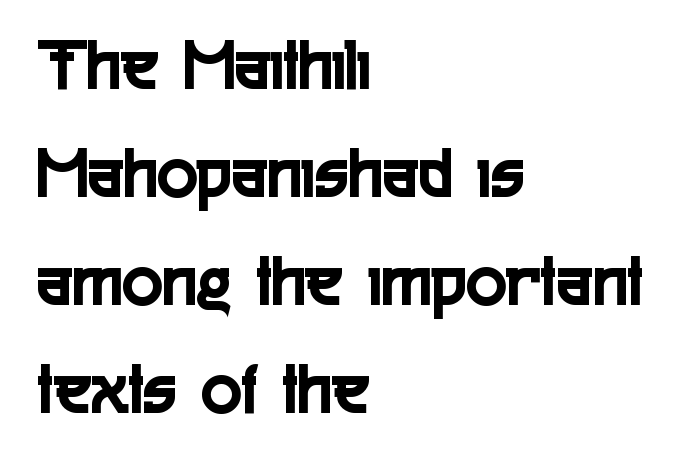
{"serif": "no", "italic": "no", "width": "condensed", "x_height": "medium", "monospaced": "no", "underline": "no", "align": "left", "line_spacing": "normal", "line_spacing_ratio": 1.44, "letter_spacing": "normal", "letter_spacing_em": 0.0, "glyph_px": 75}
